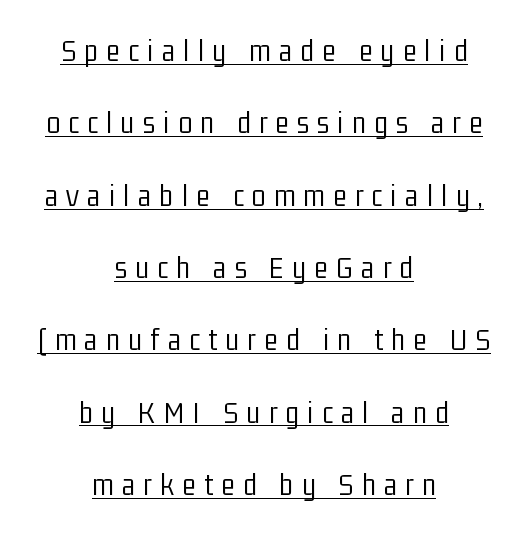
The image shows 32 px light, condensed sans-serif type, upright; set centered, loose line spacing (2.26x), unusually wide letter spacing (+0.26 em), underlined; low stroke contrast and a medium x-height.
